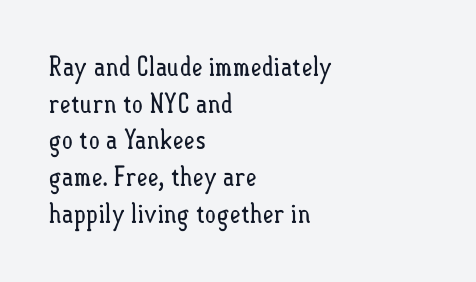
The image shows 27 px text type, upright; set left-aligned, normal line spacing (1.36x), normal letter spacing, not underlined.
